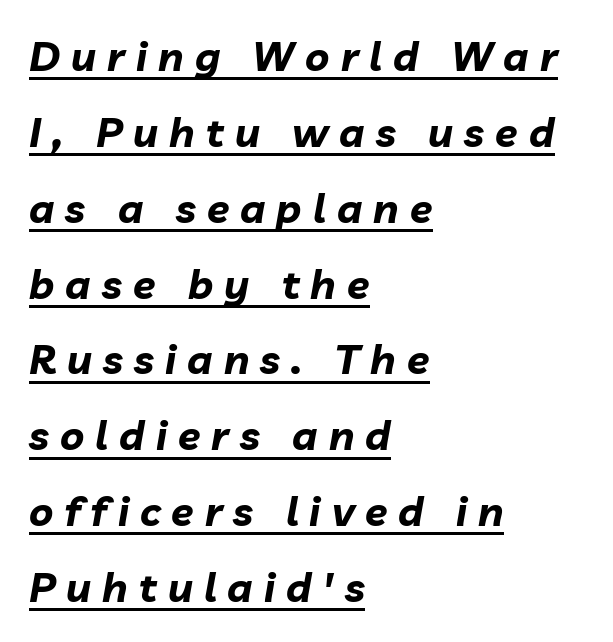
The image shows 41 px bold type, italic (leaning right); set left-aligned, line spacing 1.85x, unusually wide letter spacing (+0.27 em), underlined; low stroke contrast and a medium x-height.
